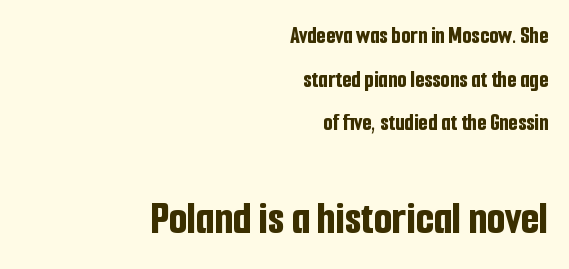
Q: Is the text bold? A: Yes.
Q: Is the text italic (slanted)? A: No, it is upright.
Q: Is the typeface a serif or a sans-serif typeface? A: Sans-serif.
Q: Is the text underlined? A: No.
Q: How is the paragraph aligned? A: Right-aligned.
Q: Is the spacing between letters normal or unusually wide? A: Normal.
Q: Which block of text is set in a larger size, the first (top) or the second (bottom)? A: The second (bottom) one.
Q: Width (condensed, normal, or wide)? A: Condensed.
Q: Stroke contrast? A: Low.
Q: x-height? A: Medium.
Q: Monospaced? A: No.
